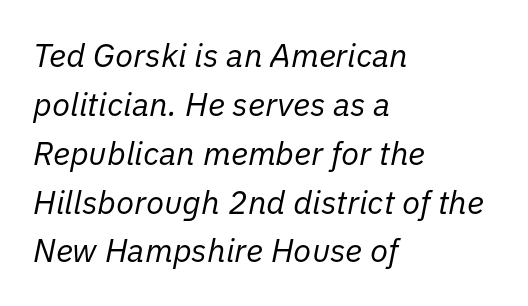
Q: Is the text bold? A: No.
Q: Is the text italic (slanted)? A: Yes, it leans right by about 11 degrees.
Q: Is the text underlined? A: No.
Q: How is the paragraph aligned? A: Left-aligned.
Q: Is the spacing between letters normal or unusually wide? A: Normal.
Q: Is the spacing between lines tight, normal or loose? A: Normal.
Q: Width (condensed, normal, or wide)? A: Normal.
Q: Stroke contrast? A: Low.
Q: x-height? A: Medium.
Q: Monospaced? A: No.
